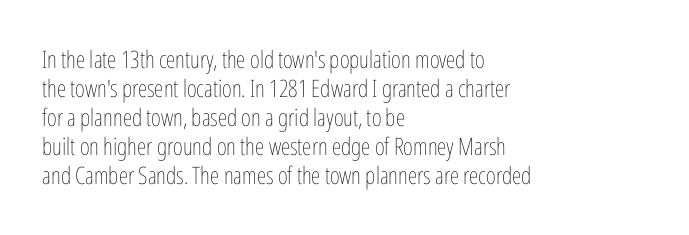
{"italic": "no", "bold": "no", "underline": "no", "align": "left", "line_spacing_ratio": 1.21, "letter_spacing": "normal", "letter_spacing_em": 0.0, "glyph_px": 24}
